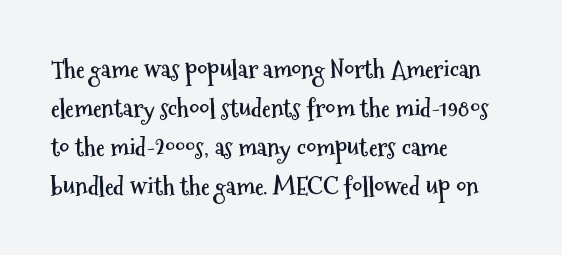
Vertical strokes here are truly vertical. In terms of letterspacing, this is plain default setting. This block has exactly the height ordinary leading produces. Pretty heavy lettering here — definitely bold.
